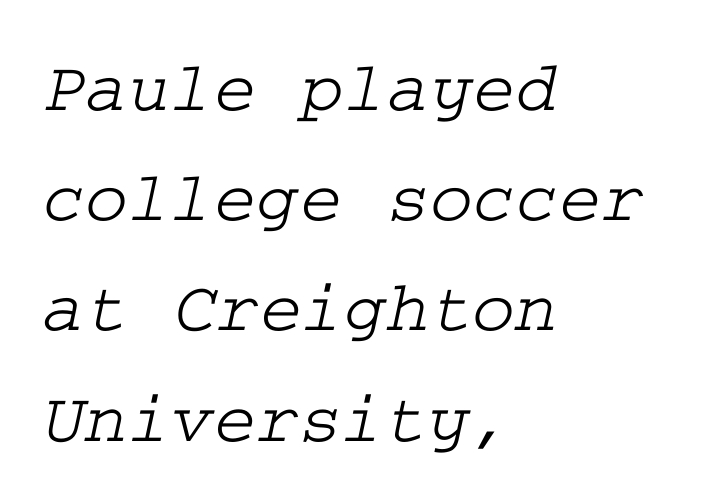
{"serif": "yes", "width": "wide", "stroke_contrast": "low", "x_height": "medium", "underline": "no", "align": "left", "line_spacing": "normal", "line_spacing_ratio": 1.51, "letter_spacing": "normal", "letter_spacing_em": 0.0, "glyph_px": 73}
